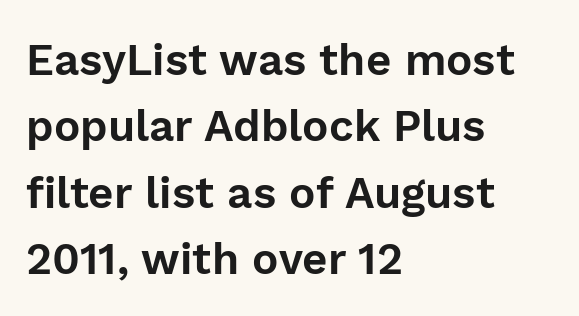
Q: Is the text italic (slanted)? A: No, it is upright.
Q: Is the typeface a serif or a sans-serif typeface? A: Sans-serif.
Q: Is the text underlined? A: No.
Q: How is the paragraph aligned? A: Left-aligned.
Q: Is the spacing between letters normal or unusually wide? A: Normal.
Q: Is the spacing between lines tight, normal or loose? A: Normal.
Q: Width (condensed, normal, or wide)? A: Normal.
Q: Stroke contrast? A: Low.
Q: x-height? A: Medium.
Q: Monospaced? A: No.
